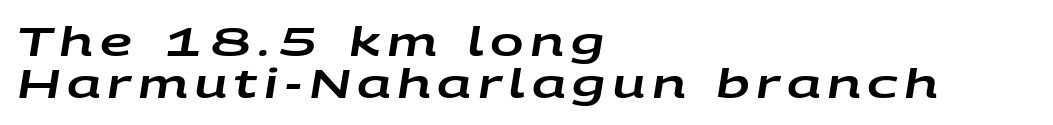
Q: Is the text italic (slanted)? A: Yes, it leans right by about 9 degrees.
Q: Is the text underlined? A: No.
Q: How is the paragraph aligned? A: Left-aligned.
Q: Is the spacing between lines tight, normal or loose? A: Tight.
Q: Width (condensed, normal, or wide)? A: Wide.
Q: Stroke contrast? A: Low.
Q: x-height? A: Large.
Q: Monospaced? A: No.
